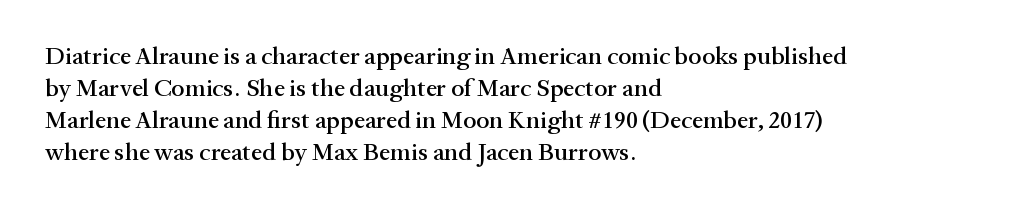
Q: Is the text italic (slanted)? A: No, it is upright.
Q: Is the text underlined? A: No.
Q: How is the paragraph aligned? A: Left-aligned.
Q: Is the spacing between letters normal or unusually wide? A: Normal.
Q: Is the spacing between lines tight, normal or loose? A: Normal.
